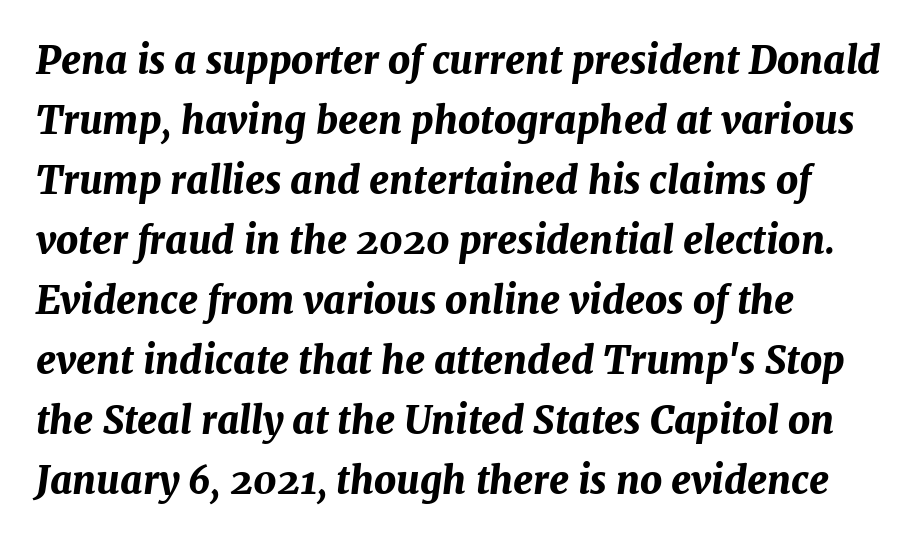
The image shows 38 px bold type, italic (leaning right); set left-aligned, normal line spacing (1.58x), normal letter spacing, not underlined; medium stroke contrast and a medium x-height.
